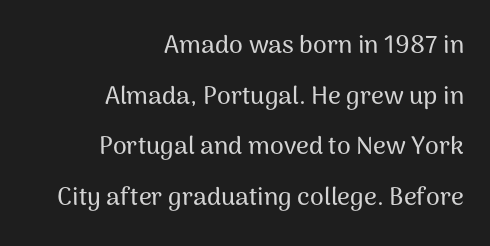
The image shows 25 px text type, upright; set right-aligned, loose line spacing (2.03x), normal letter spacing, not underlined.
